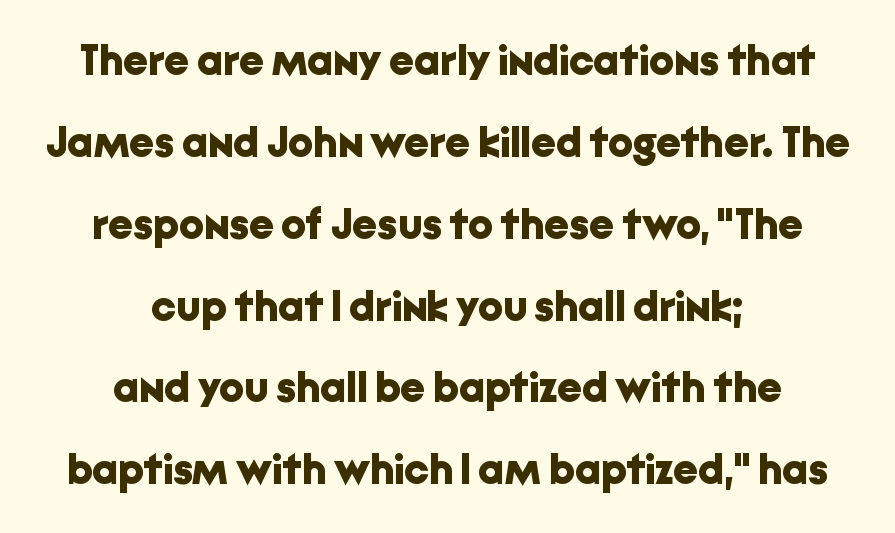
The image shows 44 px bold sans-serif type, upright; set centered, line spacing 1.86x, normal letter spacing, not underlined; low stroke contrast and a medium x-height.
